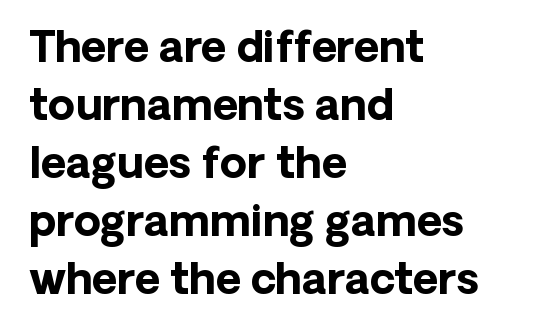
The image shows 43 px bold sans-serif type, upright; set left-aligned, normal line spacing (1.35x), normal letter spacing, not underlined; low stroke contrast and a medium x-height.
